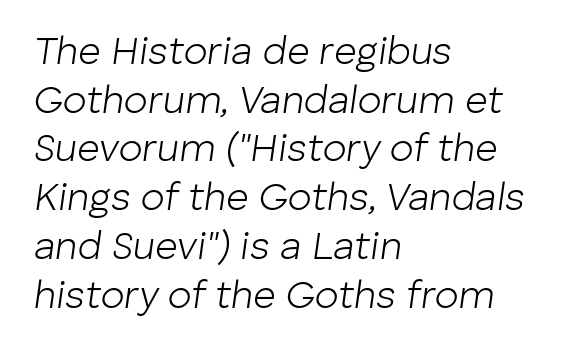
The image shows 39 px light type, italic (leaning right); set left-aligned, normal line spacing (1.25x), normal letter spacing, not underlined; low stroke contrast and a medium x-height.
